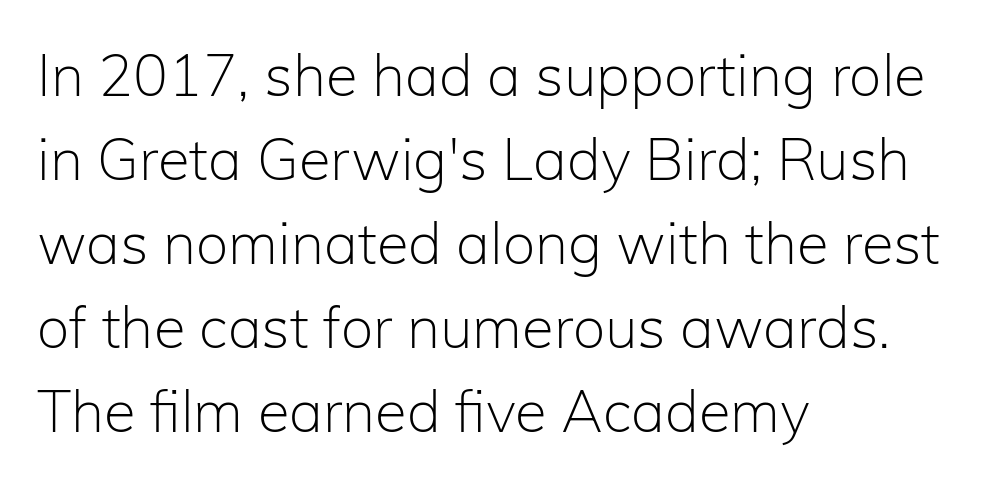
Q: Is the text bold? A: No.
Q: Is the text italic (slanted)? A: No, it is upright.
Q: Is the typeface a serif or a sans-serif typeface? A: Sans-serif.
Q: Is the text underlined? A: No.
Q: How is the paragraph aligned? A: Left-aligned.
Q: Is the spacing between letters normal or unusually wide? A: Normal.
Q: Is the spacing between lines tight, normal or loose? A: Normal.
Q: Width (condensed, normal, or wide)? A: Normal.
Q: Stroke contrast? A: Low.
Q: x-height? A: Medium.
Q: Monospaced? A: No.
